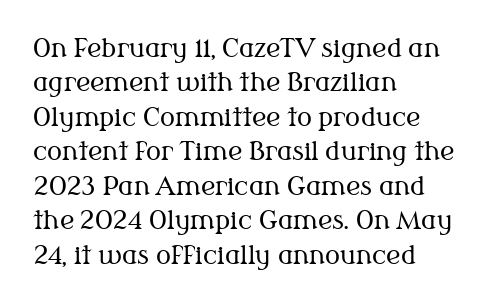
{"italic": "no", "bold": "no", "underline": "no", "align": "left", "line_spacing": "normal", "line_spacing_ratio": 1.38, "letter_spacing": "normal", "letter_spacing_em": 0.0, "glyph_px": 25}
